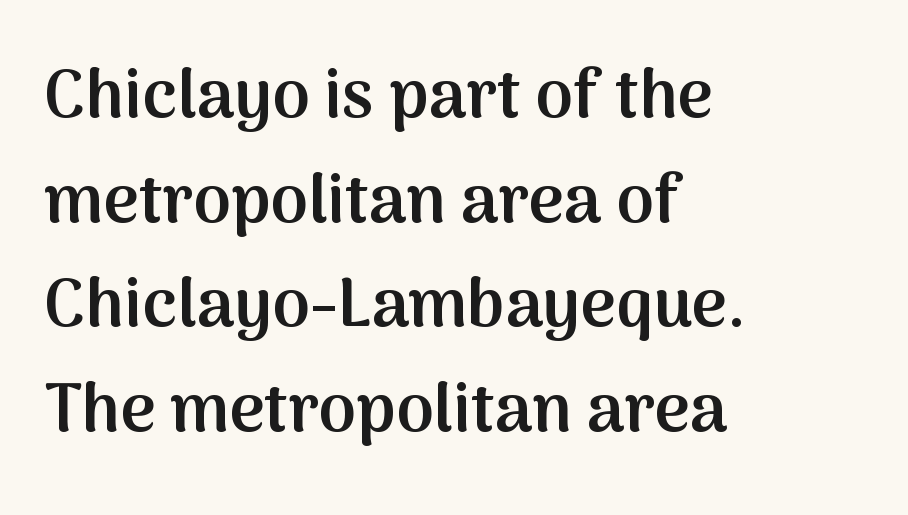
Q: Is the text bold? A: Semi-bold.
Q: Is the text italic (slanted)? A: No, it is upright.
Q: Is the typeface a serif or a sans-serif typeface? A: Sans-serif.
Q: Is the text underlined? A: No.
Q: How is the paragraph aligned? A: Left-aligned.
Q: Is the spacing between letters normal or unusually wide? A: Normal.
Q: Is the spacing between lines tight, normal or loose? A: Normal.
Q: Width (condensed, normal, or wide)? A: Normal.
Q: Stroke contrast? A: Medium.
Q: x-height? A: Medium.
Q: Monospaced? A: No.
